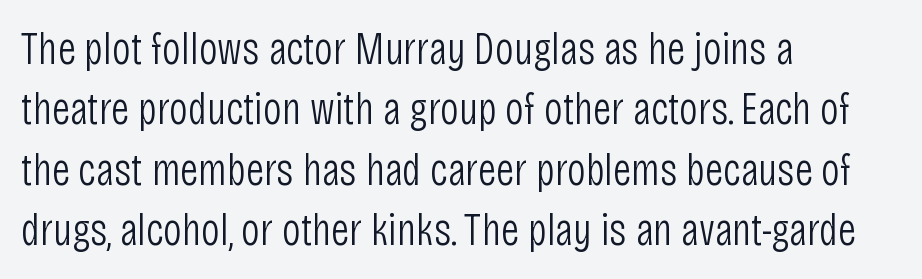
{"serif": "no", "italic": "no", "bold": "no", "weight": "light", "width": "condensed", "stroke_contrast": "low", "x_height": "large", "monospaced": "no", "underline": "no", "align": "left", "line_spacing": "normal", "line_spacing_ratio": 1.31, "letter_spacing": "normal", "letter_spacing_em": 0.0, "glyph_px": 46}
